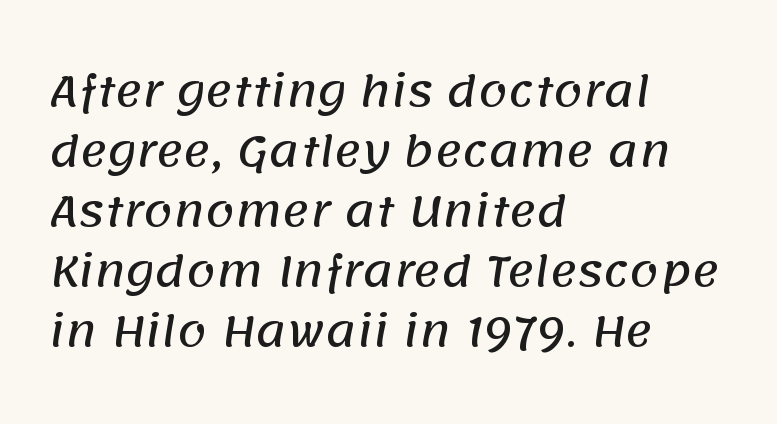
Q: Is the typeface a serif or a sans-serif typeface? A: Sans-serif.
Q: Is the text underlined? A: No.
Q: How is the paragraph aligned? A: Left-aligned.
Q: Is the spacing between letters normal or unusually wide? A: Normal.
Q: Is the spacing between lines tight, normal or loose? A: Normal.
Q: Width (condensed, normal, or wide)? A: Normal.
Q: Stroke contrast? A: Low.
Q: x-height? A: Large.
Q: Monospaced? A: No.
